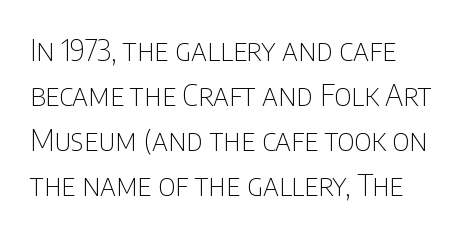
These lines are rendered in a variable-pitch font. The lines are quadded left. Decoration check: the copy has no underline. Unlike a traditional serif, this face leaves its strokes unadorned. Bold? No — there's no thickening of the strokes. The rows are spaced the way most documents space them.
